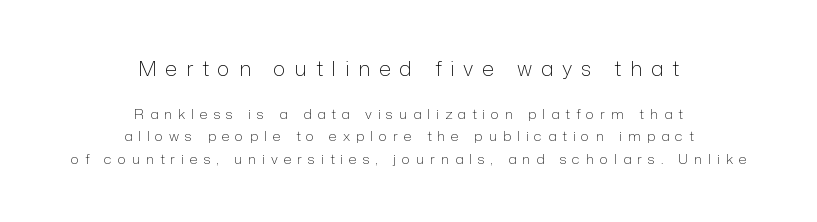
{"italic": "no", "bold": "no", "underline": "no", "align": "center", "line_spacing": "normal", "line_spacing_ratio": 1.59, "letter_spacing": "wide", "letter_spacing_em": 0.42, "larger_block": "first", "size_ratio": 1.5, "glyph_px": 21}
